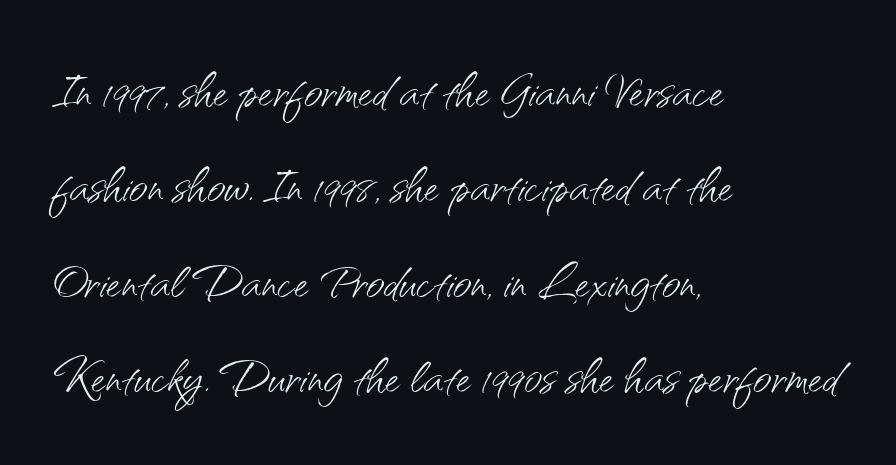
Q: Is the text bold? A: No.
Q: Is the text italic (slanted)? A: Yes.
Q: Is the typeface a serif or a sans-serif typeface? A: Sans-serif.
Q: Is the text underlined? A: No.
Q: How is the paragraph aligned? A: Left-aligned.
Q: Is the spacing between letters normal or unusually wide? A: Normal.
Q: Is the spacing between lines tight, normal or loose? A: Normal.
Q: Width (condensed, normal, or wide)? A: Normal.
Q: Stroke contrast? A: Medium.
Q: x-height? A: Small.
Q: Monospaced? A: No.
